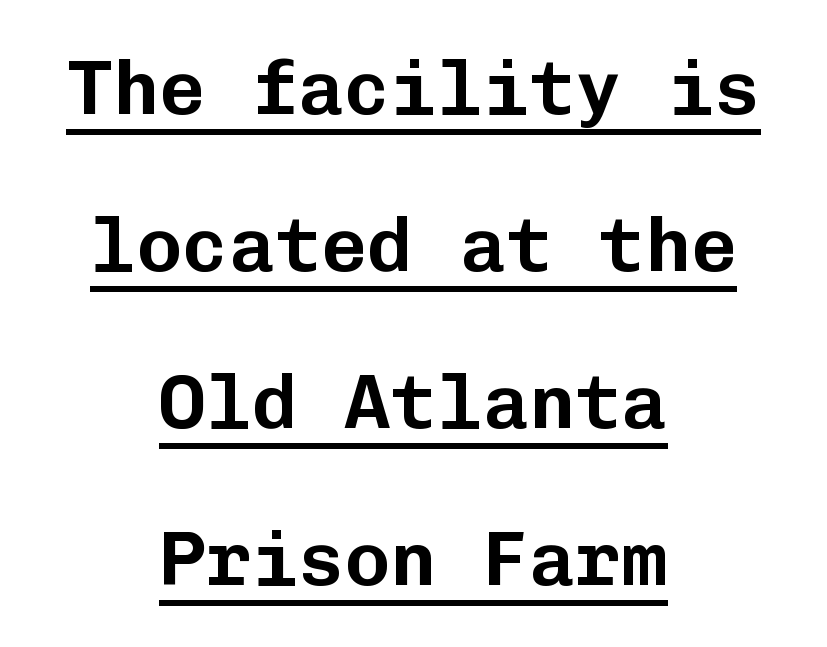
Q: Is the text italic (slanted)? A: No, it is upright.
Q: Is the typeface a serif or a sans-serif typeface? A: Sans-serif.
Q: Is the text underlined? A: Yes.
Q: How is the paragraph aligned? A: Centered.
Q: Is the spacing between letters normal or unusually wide? A: Normal.
Q: Is the spacing between lines tight, normal or loose? A: Loose.
Q: Width (condensed, normal, or wide)? A: Normal.
Q: Stroke contrast? A: Low.
Q: x-height? A: Medium.
Q: Monospaced? A: Yes.
